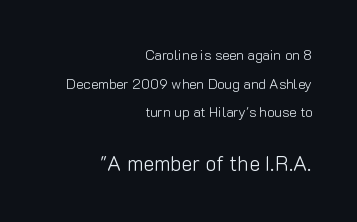
{"italic": "no", "bold": "no", "underline": "no", "align": "right", "line_spacing": "loose", "line_spacing_ratio": 2.05, "letter_spacing": "normal", "letter_spacing_em": 0.0, "larger_block": "second", "size_ratio": 1.5, "glyph_px": 21}
